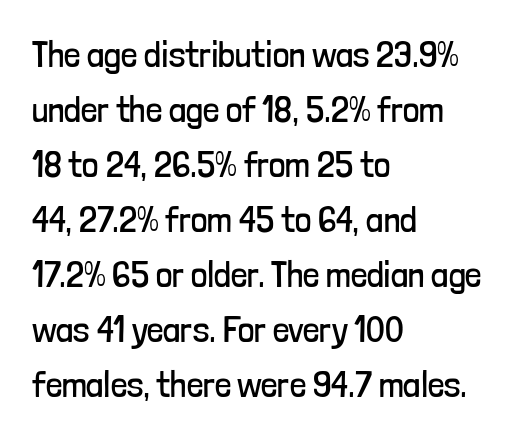
Q: Is the text bold? A: No.
Q: Is the text italic (slanted)? A: No, it is upright.
Q: Is the typeface a serif or a sans-serif typeface? A: Sans-serif.
Q: Is the text underlined? A: No.
Q: How is the paragraph aligned? A: Left-aligned.
Q: Is the spacing between letters normal or unusually wide? A: Normal.
Q: Is the spacing between lines tight, normal or loose? A: Normal.
Q: Width (condensed, normal, or wide)? A: Condensed.
Q: Stroke contrast? A: Low.
Q: x-height? A: Medium.
Q: Monospaced? A: No.
